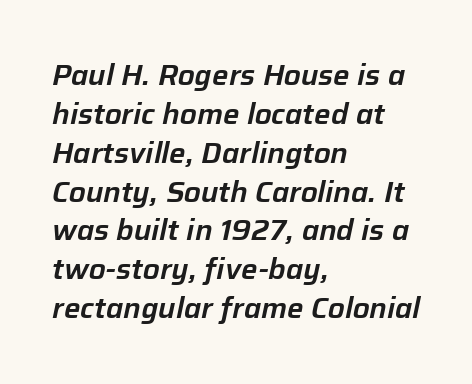
Q: Is the text italic (slanted)? A: Yes, it leans right by about 12 degrees.
Q: Is the text underlined? A: No.
Q: How is the paragraph aligned? A: Left-aligned.
Q: Is the spacing between letters normal or unusually wide? A: Normal.
Q: Is the spacing between lines tight, normal or loose? A: Normal.
Q: Width (condensed, normal, or wide)? A: Normal.
Q: Stroke contrast? A: Low.
Q: x-height? A: Medium.
Q: Monospaced? A: No.
